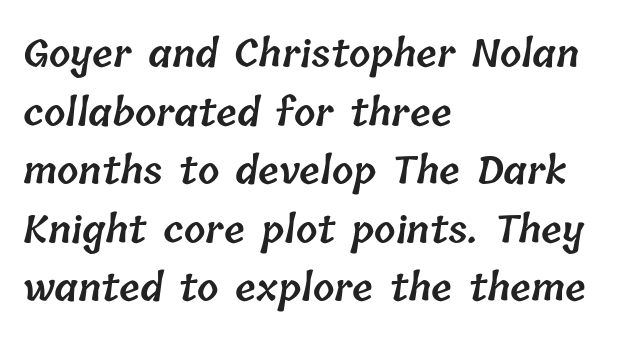
Q: Is the text bold? A: Semi-bold.
Q: Is the text underlined? A: No.
Q: How is the paragraph aligned? A: Left-aligned.
Q: Is the spacing between letters normal or unusually wide? A: Normal.
Q: Is the spacing between lines tight, normal or loose? A: Normal.
Q: Width (condensed, normal, or wide)? A: Normal.
Q: Stroke contrast? A: Low.
Q: x-height? A: Medium.
Q: Monospaced? A: No.
